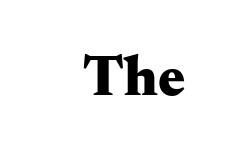
The image shows 57 px heavy, wide serif type, upright; set normal letter spacing, not underlined; medium stroke contrast and a small x-height.
